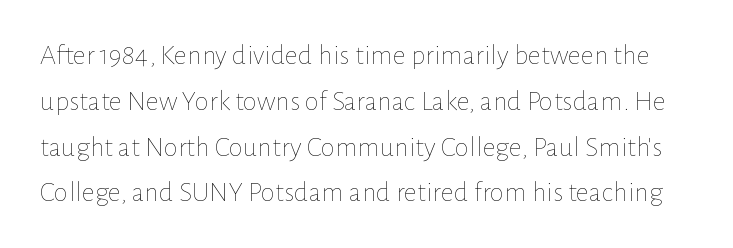
Q: Is the text bold? A: No.
Q: Is the text italic (slanted)? A: No, it is upright.
Q: Is the text underlined? A: No.
Q: Is the spacing between letters normal or unusually wide? A: Normal.
Q: Is the spacing between lines tight, normal or loose? A: Normal.
Q: Width (condensed, normal, or wide)? A: Normal.
Q: Stroke contrast? A: Low.
Q: x-height? A: Medium.
Q: Monospaced? A: No.
